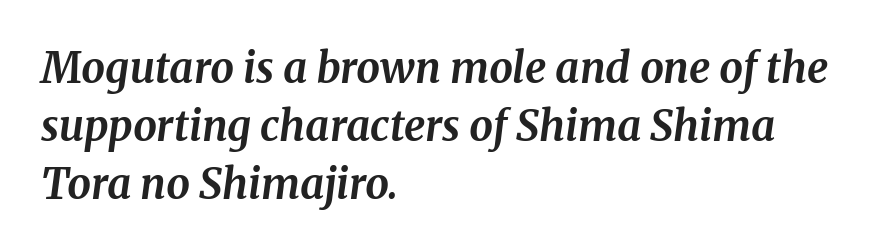
{"serif": "yes", "italic": "yes", "lean": "right", "slant_degrees": 8, "bold": "yes", "weight": "bold", "width": "normal", "stroke_contrast": "medium", "x_height": "medium", "monospaced": "no", "underline": "no", "align": "left", "line_spacing": "normal", "line_spacing_ratio": 1.38, "letter_spacing": "normal", "letter_spacing_em": 0.0, "glyph_px": 42}
